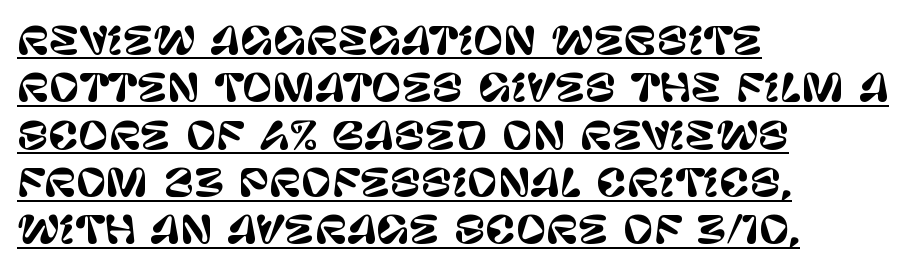
Q: Is the text italic (slanted)? A: Yes.
Q: Is the typeface a serif or a sans-serif typeface? A: Sans-serif.
Q: Is the text underlined? A: Yes.
Q: How is the paragraph aligned? A: Left-aligned.
Q: Is the spacing between letters normal or unusually wide? A: Normal.
Q: Is the spacing between lines tight, normal or loose? A: Normal.
Q: Width (condensed, normal, or wide)? A: Normal.
Q: Stroke contrast? A: Low.
Q: x-height? A: Large.
Q: Monospaced? A: No.
